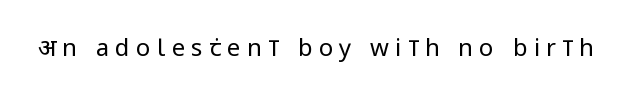
{"italic": "no", "bold": "no", "underline": "no", "letter_spacing": "wide", "letter_spacing_em": 0.26, "glyph_px": 24}
